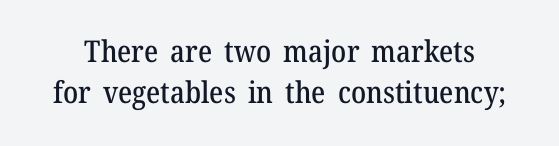
The glyphs in this specimen are seriffed. The lettering holds an erect, upright posture throughout. Between one letter and the next there's only the usual sliver of space. The foot of each line stays bare and open. A typesetter would call this proportional, since set widths differ per character.
